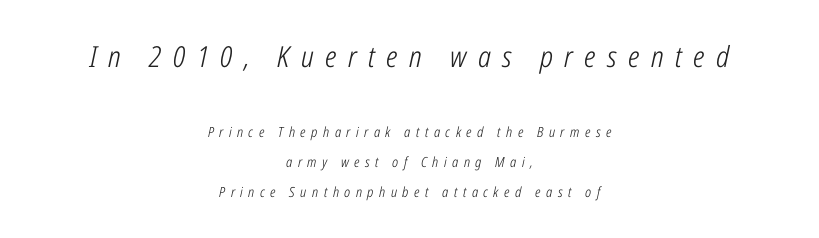
The image shows 29 px light, condensed type, italic (leaning right); set centered, loose line spacing (2.15x), unusually wide letter spacing (+0.39 em), not underlined; the first (top) block is 2.07x larger; low stroke contrast and a medium x-height.
